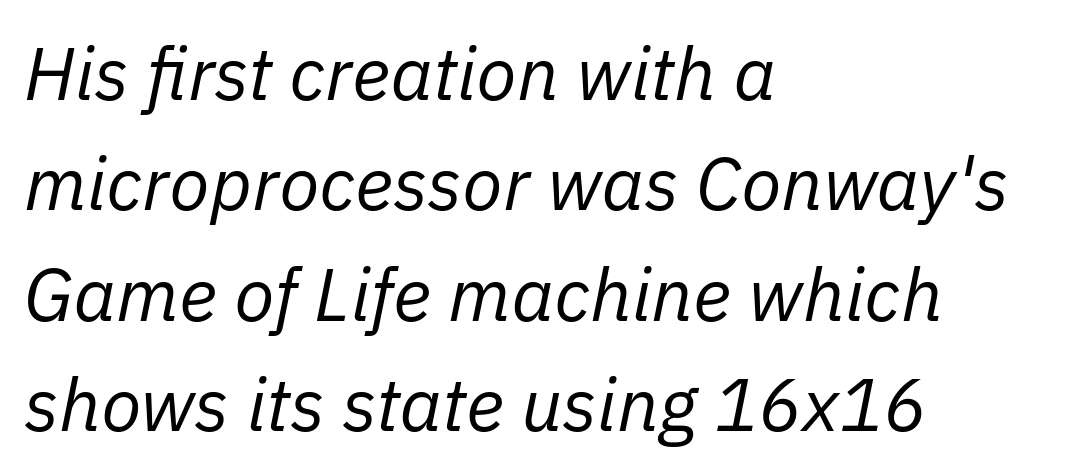
{"italic": "yes", "lean": "right", "slant_degrees": 11, "bold": "no", "weight": "regular", "width": "normal", "stroke_contrast": "low", "x_height": "medium", "monospaced": "no", "underline": "no", "align": "left", "line_spacing": "normal", "line_spacing_ratio": 1.49, "letter_spacing": "normal", "letter_spacing_em": 0.0, "glyph_px": 74}
